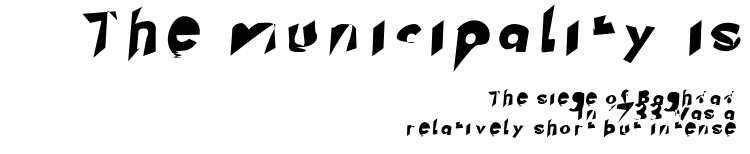
Q: Is the typeface a serif or a sans-serif typeface? A: Sans-serif.
Q: Is the text underlined? A: No.
Q: How is the paragraph aligned? A: Right-aligned.
Q: Is the spacing between letters normal or unusually wide? A: Unusually wide.
Q: Is the spacing between lines tight, normal or loose? A: Tight.
Q: Which block of text is set in a larger size, the first (top) or the second (bottom)? A: The first (top) one.
Q: Width (condensed, normal, or wide)? A: Normal.
Q: Stroke contrast? A: Low.
Q: x-height? A: Small.
Q: Monospaced? A: No.
